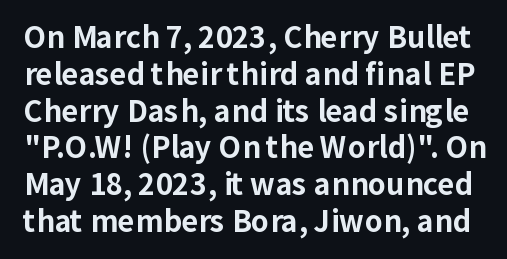
Q: Is the text bold? A: Yes.
Q: Is the text italic (slanted)? A: No, it is upright.
Q: Is the typeface a serif or a sans-serif typeface? A: Sans-serif.
Q: Is the text underlined? A: No.
Q: Is the spacing between letters normal or unusually wide? A: Normal.
Q: Is the spacing between lines tight, normal or loose? A: Normal.
Q: Width (condensed, normal, or wide)? A: Normal.
Q: Stroke contrast? A: Low.
Q: x-height? A: Medium.
Q: Monospaced? A: No.
